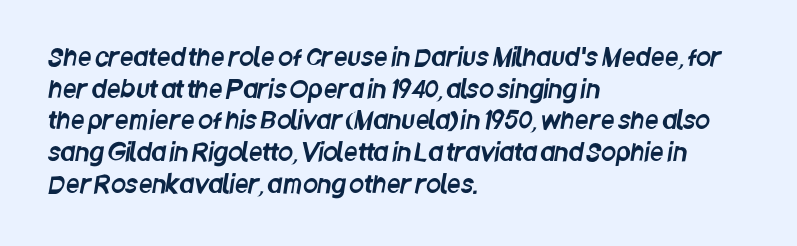
The image shows 24 px text type; set left-aligned, normal line spacing (1.32x), normal letter spacing, not underlined.
